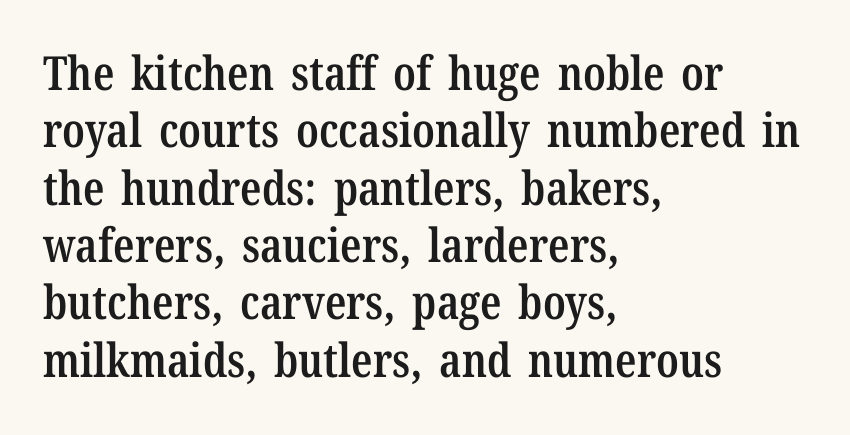
Q: Is the text bold? A: Semi-bold.
Q: Is the text italic (slanted)? A: No, it is upright.
Q: Is the typeface a serif or a sans-serif typeface? A: Serif.
Q: Is the text underlined? A: No.
Q: How is the paragraph aligned? A: Left-aligned.
Q: Is the spacing between letters normal or unusually wide? A: Normal.
Q: Width (condensed, normal, or wide)? A: Condensed.
Q: Stroke contrast? A: Low.
Q: x-height? A: Medium.
Q: Monospaced? A: No.
